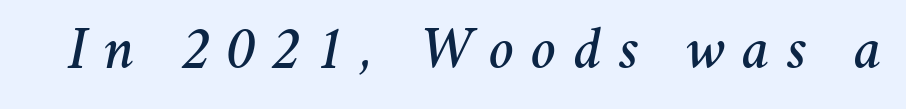
Q: Is the text italic (slanted)? A: Yes, it leans right by about 11 degrees.
Q: Is the text underlined? A: No.
Q: Is the spacing between letters normal or unusually wide? A: Unusually wide.
Q: Width (condensed, normal, or wide)? A: Normal.
Q: Stroke contrast? A: Medium.
Q: x-height? A: Medium.
Q: Monospaced? A: No.
